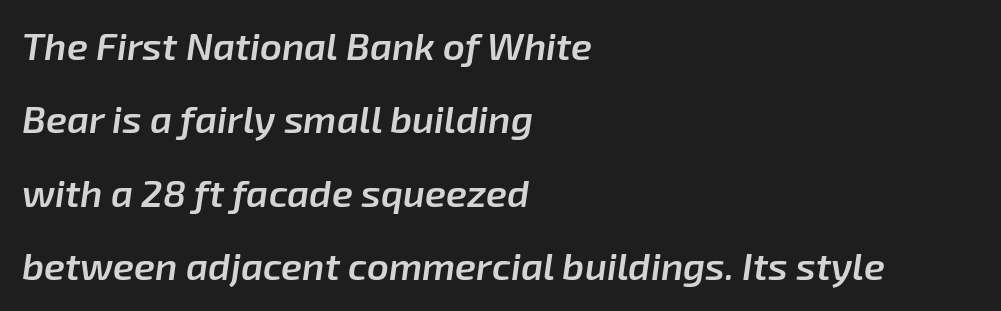
This rendering features lettering with no underline. Posture: slanted. This sample trades compactness for vertical openness between lines. Here the designer chose a conventional face with non-uniform glyph widths. The sample has been set in demibold, a notch under bold. Inter-character spacing is left at the font's built-in metrics.
